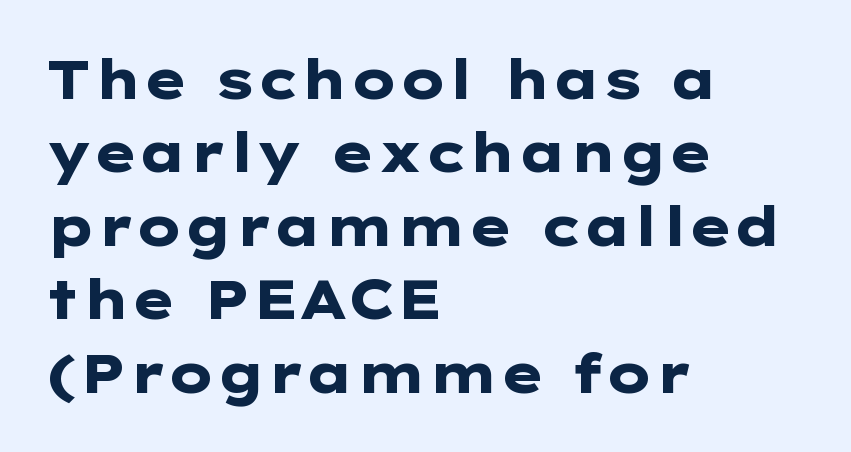
Q: Is the text bold? A: Yes.
Q: Is the text italic (slanted)? A: No, it is upright.
Q: Is the typeface a serif or a sans-serif typeface? A: Sans-serif.
Q: Is the text underlined? A: No.
Q: How is the paragraph aligned? A: Left-aligned.
Q: Is the spacing between letters normal or unusually wide? A: Normal.
Q: Is the spacing between lines tight, normal or loose? A: Normal.
Q: Width (condensed, normal, or wide)? A: Wide.
Q: Stroke contrast? A: Low.
Q: x-height? A: Medium.
